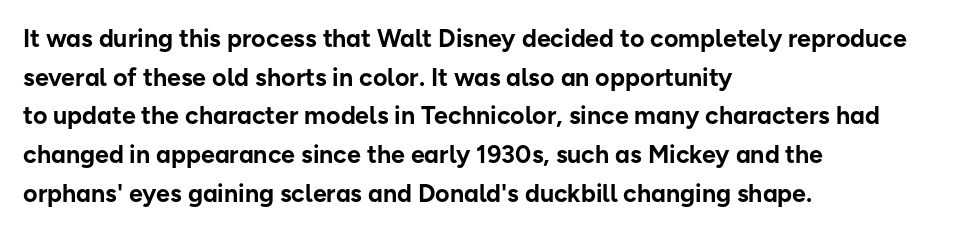
{"italic": "no", "bold": "yes", "underline": "no", "align": "left", "line_spacing": "normal", "line_spacing_ratio": 1.55, "letter_spacing": "normal", "letter_spacing_em": 0.0, "glyph_px": 25}
